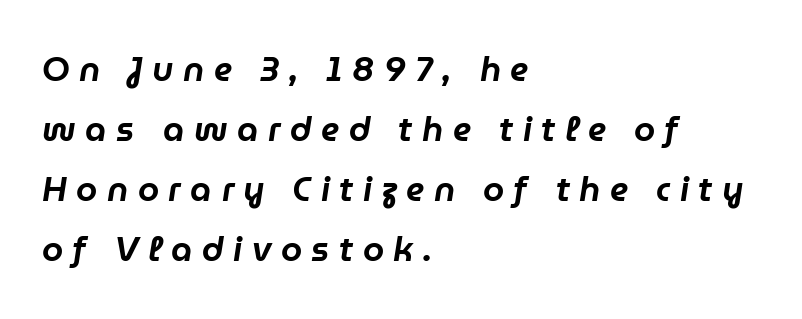
Q: Is the text italic (slanted)? A: Yes, it leans right by about 9 degrees.
Q: Is the text underlined? A: No.
Q: How is the paragraph aligned? A: Left-aligned.
Q: Is the spacing between letters normal or unusually wide? A: Unusually wide.
Q: Width (condensed, normal, or wide)? A: Normal.
Q: Stroke contrast? A: Low.
Q: x-height? A: Medium.
Q: Monospaced? A: No.
